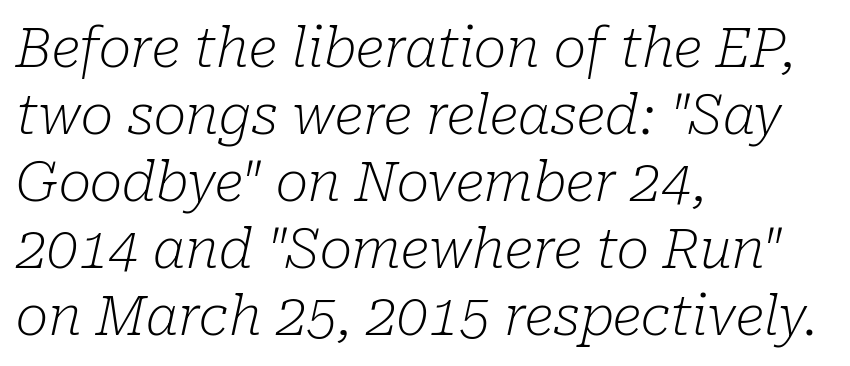
Quick note: underline off. The whole block is typeset with a tilt. Short and long lines alike share a common starting point at left. Note the varied advance widths — an 'i' is clearly narrower than an 'm'. A quiet, ordinary-to-light weight characterises the typeface. Does extra space separate the letters? No, they use regular spacing.
